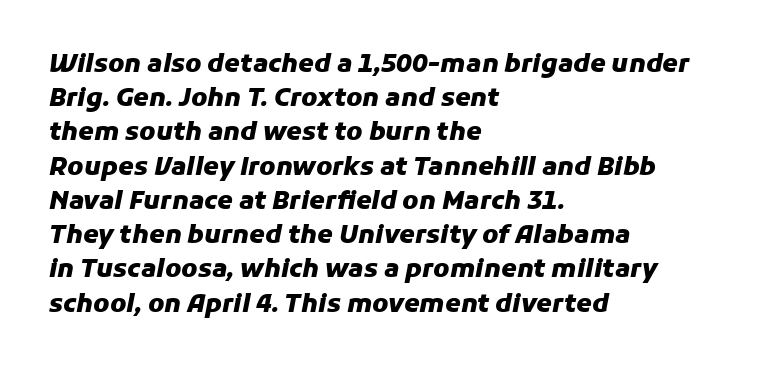
The image shows 25 px bold type, italic (leaning right); set left-aligned, normal line spacing (1.37x), normal letter spacing, not underlined.
